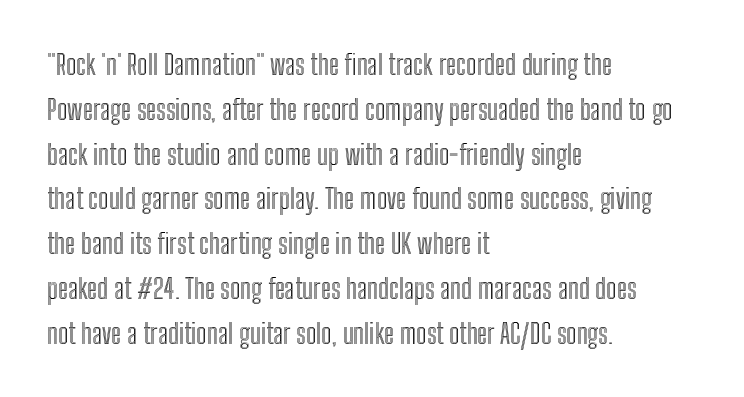
Q: Is the text italic (slanted)? A: No, it is upright.
Q: Is the text underlined? A: No.
Q: How is the paragraph aligned? A: Left-aligned.
Q: Is the spacing between letters normal or unusually wide? A: Normal.
Q: Is the spacing between lines tight, normal or loose? A: Normal.
Q: Width (condensed, normal, or wide)? A: Condensed.
Q: x-height? A: Medium.
Q: Monospaced? A: No.
